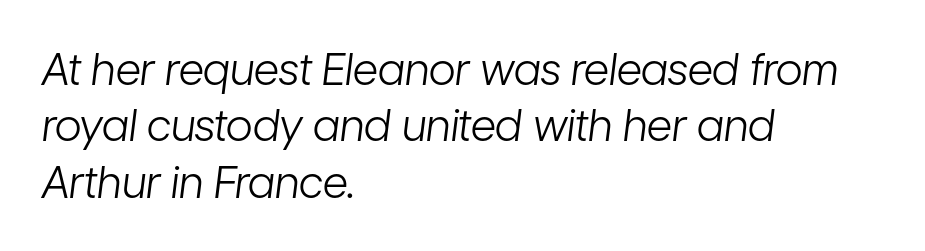
The image shows 44 px light, condensed type, italic (leaning right); set left-aligned, normal line spacing (1.28x), normal letter spacing, not underlined; low stroke contrast and a medium x-height.
